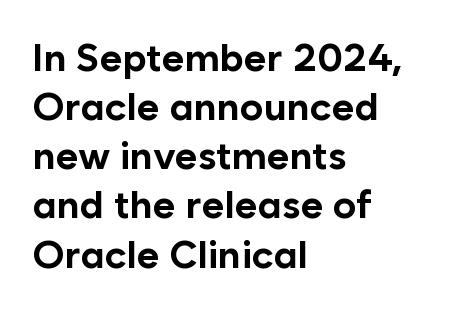
{"serif": "no", "italic": "no", "bold": "yes", "weight": "bold", "width": "normal", "stroke_contrast": "low", "x_height": "medium", "monospaced": "no", "underline": "no", "align": "left", "line_spacing": "normal", "line_spacing_ratio": 1.26, "letter_spacing": "normal", "letter_spacing_em": 0.0, "glyph_px": 39}
